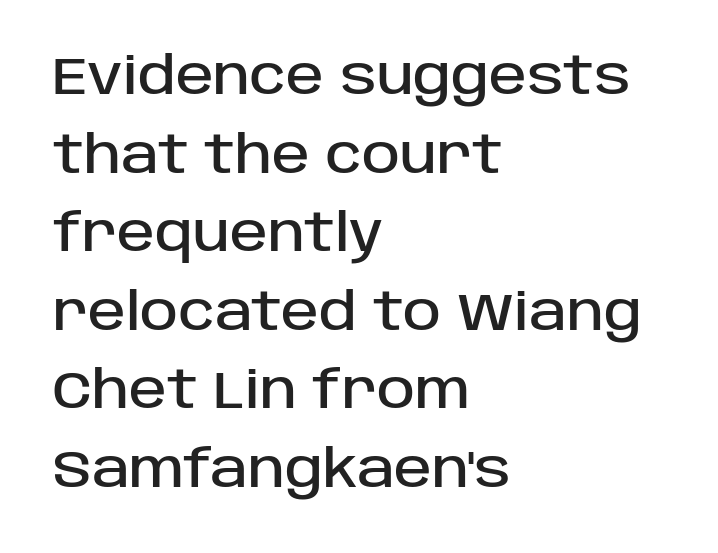
{"serif": "no", "italic": "no", "width": "normal", "stroke_contrast": "low", "x_height": "large", "monospaced": "no", "underline": "no", "align": "left", "line_spacing": "normal", "line_spacing_ratio": 1.54, "letter_spacing": "normal", "letter_spacing_em": 0.0, "glyph_px": 51}
